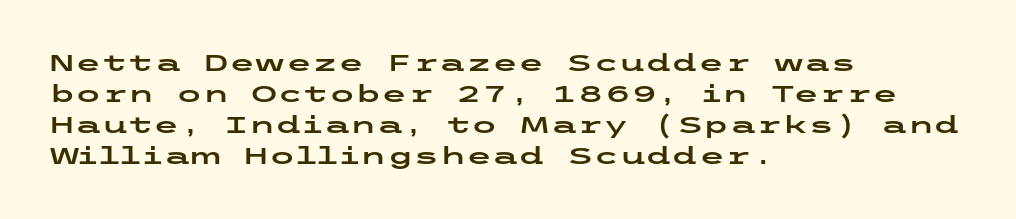
The image shows 24 px text type, upright; set left-aligned, normal line spacing (1.29x), normal letter spacing, not underlined.
